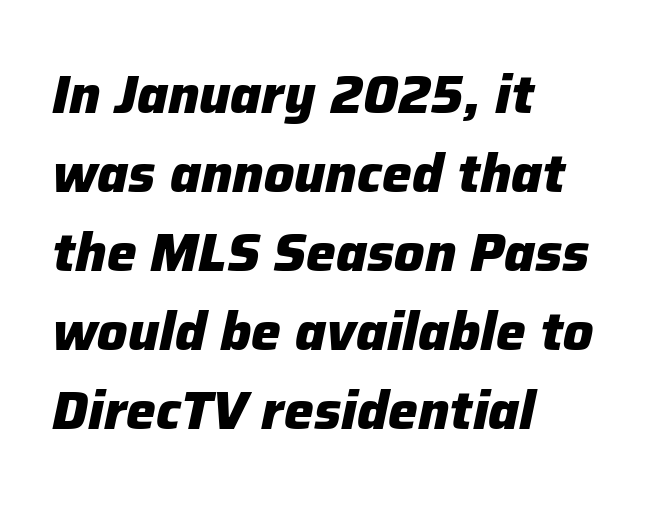
{"italic": "yes", "lean": "right", "slant_degrees": 12, "bold": "yes", "weight": "heavy", "width": "normal", "stroke_contrast": "low", "x_height": "medium", "monospaced": "no", "underline": "no", "align": "left", "line_spacing": "normal", "line_spacing_ratio": 1.49, "letter_spacing": "normal", "letter_spacing_em": 0.0, "glyph_px": 53}
